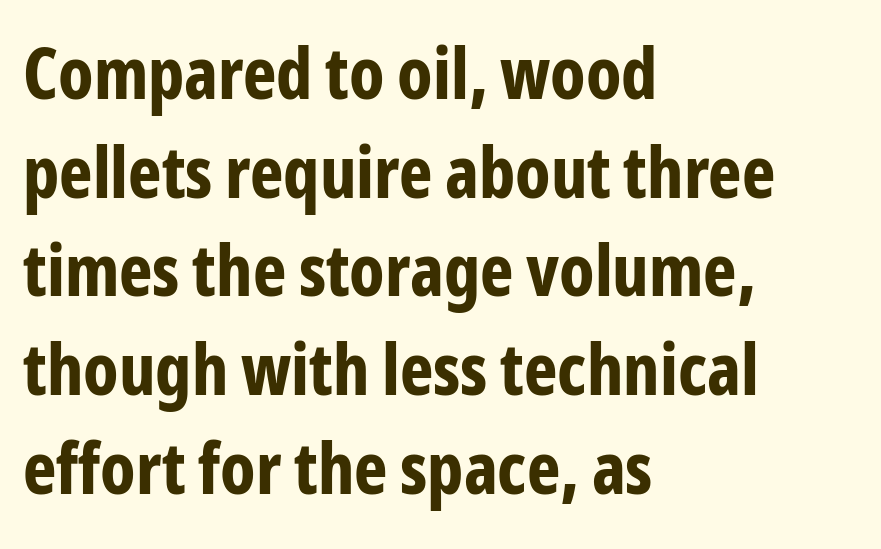
{"serif": "no", "italic": "no", "bold": "yes", "weight": "bold", "width": "condensed", "stroke_contrast": "low", "x_height": "medium", "monospaced": "no", "underline": "no", "align": "left", "line_spacing": "normal", "line_spacing_ratio": 1.39, "letter_spacing": "normal", "letter_spacing_em": 0.0, "glyph_px": 71}
